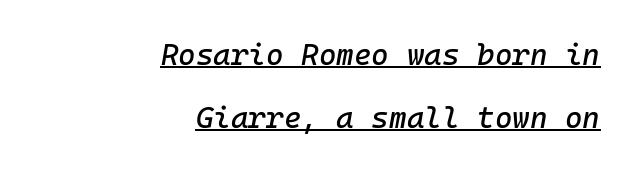
{"italic": "yes", "lean": "right", "slant_degrees": 10, "width": "normal", "stroke_contrast": "low", "x_height": "medium", "monospaced": "yes", "underline": "yes", "align": "right", "line_spacing": "loose", "line_spacing_ratio": 2.09, "letter_spacing": "normal", "letter_spacing_em": 0.0, "glyph_px": 30}
